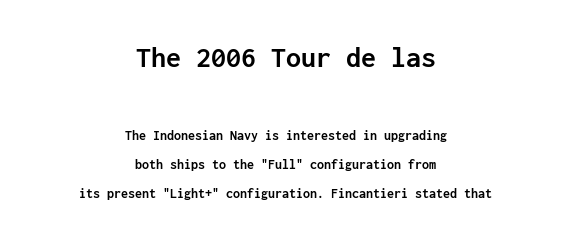
The image shows 30 px semibold sans-serif type, upright, monospaced; set centered, loose line spacing (2.07x), normal letter spacing, not underlined; the first (top) block is 2.14x larger; low stroke contrast and a medium x-height.
